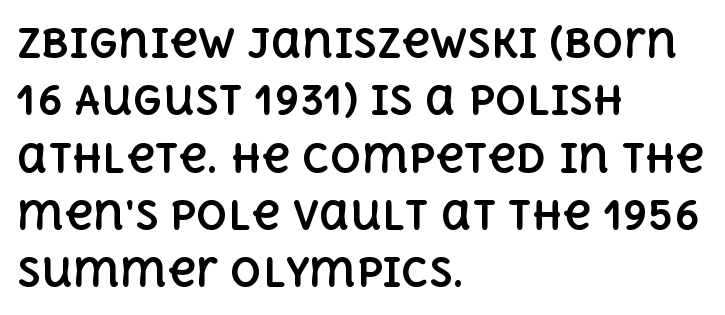
Does the copy run flush right? No — it runs flush left. Each word holds together tightly as a unit, with standard inter-letter gaps. Every letter is thick-stroked: bold, no question. The foot of each line stays bare and open. Is this a fixed-width face? No — the glyphs have proportional, varying widths.
